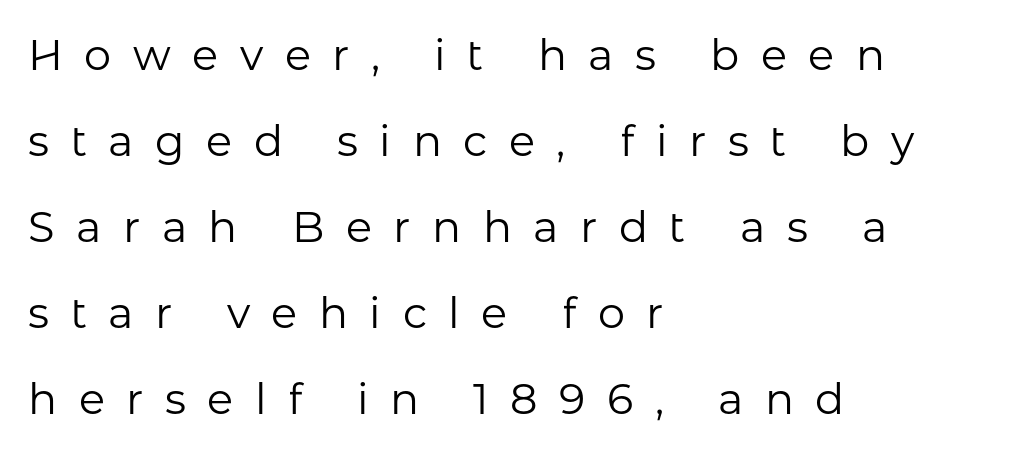
{"serif": "no", "italic": "no", "bold": "no", "weight": "regular", "width": "normal", "stroke_contrast": "low", "x_height": "medium", "monospaced": "no", "underline": "no", "align": "left", "line_spacing": "loose", "line_spacing_ratio": 2.0, "letter_spacing": "wide", "letter_spacing_em": 0.5, "glyph_px": 43}
